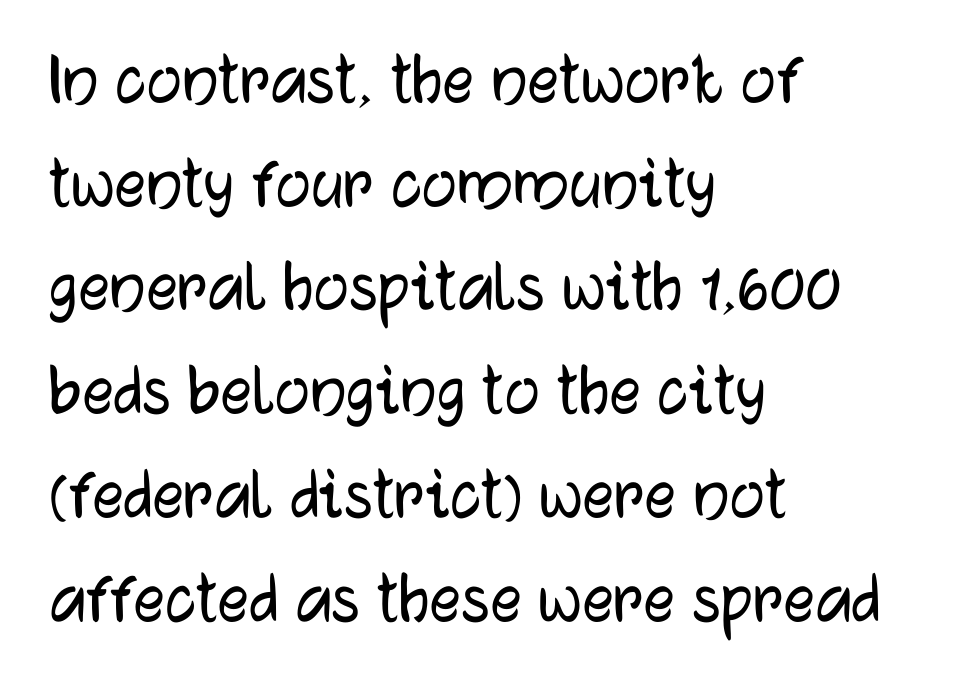
Q: Is the text italic (slanted)? A: No, it is upright.
Q: Is the typeface a serif or a sans-serif typeface? A: Sans-serif.
Q: Is the text underlined? A: No.
Q: How is the paragraph aligned? A: Left-aligned.
Q: Is the spacing between letters normal or unusually wide? A: Normal.
Q: Is the spacing between lines tight, normal or loose? A: Normal.
Q: Width (condensed, normal, or wide)? A: Normal.
Q: Stroke contrast? A: Low.
Q: x-height? A: Medium.
Q: Monospaced? A: No.
